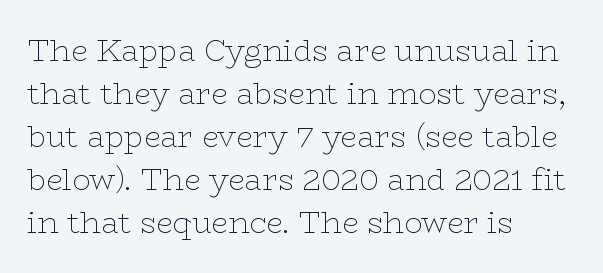
Q: Is the text bold? A: No.
Q: Is the text italic (slanted)? A: No, it is upright.
Q: Is the typeface a serif or a sans-serif typeface? A: Serif.
Q: Is the text underlined? A: No.
Q: How is the paragraph aligned? A: Left-aligned.
Q: Is the spacing between letters normal or unusually wide? A: Normal.
Q: Is the spacing between lines tight, normal or loose? A: Normal.
Q: Width (condensed, normal, or wide)? A: Wide.
Q: Stroke contrast? A: Low.
Q: x-height? A: Medium.
Q: Monospaced? A: No.
